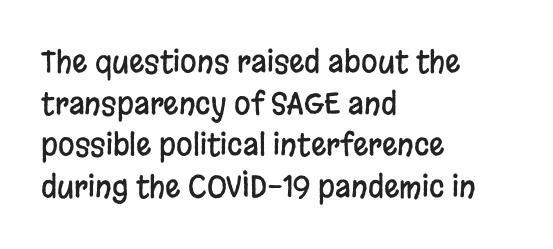
{"serif": "no", "italic": "no", "width": "condensed", "stroke_contrast": "low", "x_height": "large", "monospaced": "no", "underline": "no", "align": "left", "line_spacing": "normal", "line_spacing_ratio": 1.39, "letter_spacing": "normal", "letter_spacing_em": 0.0, "glyph_px": 30}
